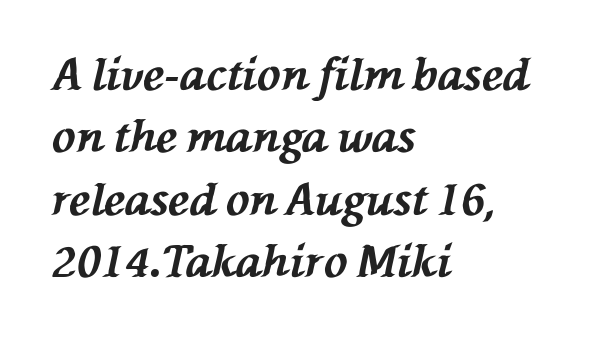
{"italic": "yes", "lean": "left", "slant_degrees": 76, "bold": "yes", "weight": "bold", "width": "normal", "stroke_contrast": "medium", "x_height": "medium", "monospaced": "no", "underline": "no", "align": "left", "line_spacing": "normal", "line_spacing_ratio": 1.42, "letter_spacing": "normal", "letter_spacing_em": 0.0, "glyph_px": 44}
